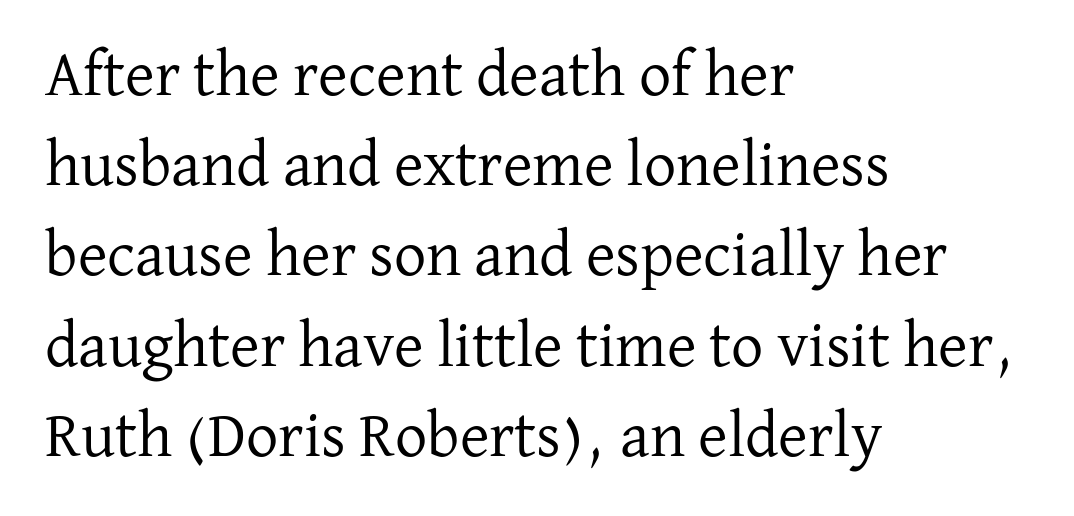
Examine the stroke ends and you'll spot serifs. The specimen omits any rule beneath the text block's lines. The tracking reads as untouched default to a designer's eye. Proportional: the letters do not fall into vertical columns.
